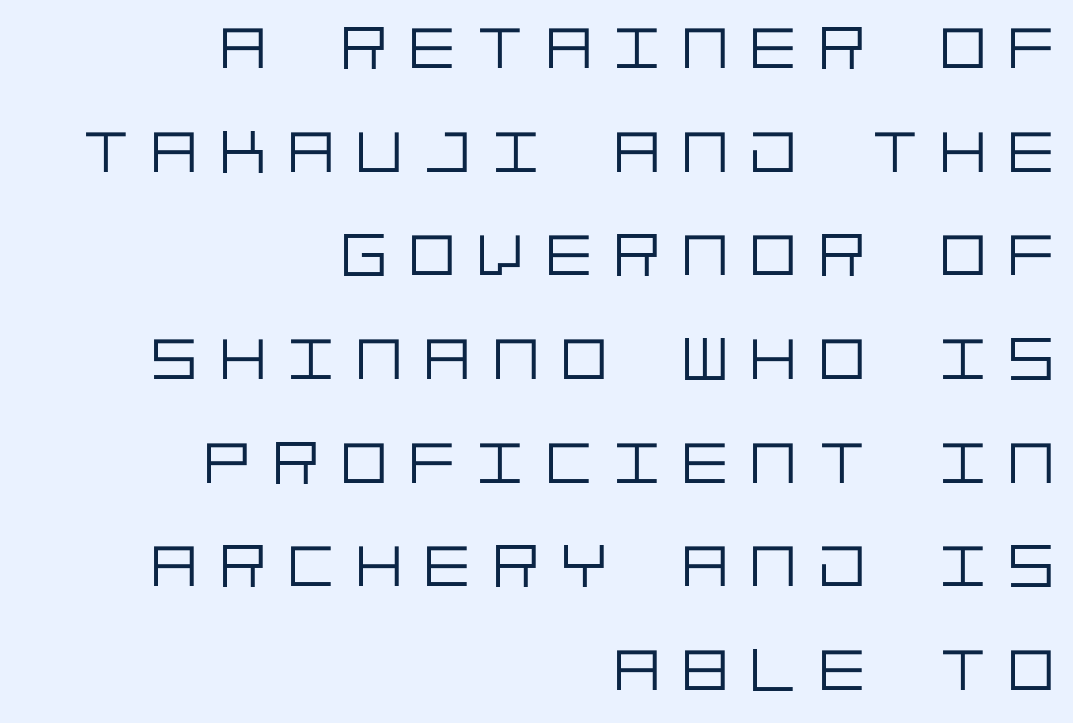
Q: Is the text bold? A: No.
Q: Is the text italic (slanted)? A: No, it is upright.
Q: Is the typeface a serif or a sans-serif typeface? A: Sans-serif.
Q: Is the text underlined? A: No.
Q: How is the paragraph aligned? A: Right-aligned.
Q: Is the spacing between letters normal or unusually wide? A: Unusually wide.
Q: Is the spacing between lines tight, normal or loose? A: Normal.
Q: Width (condensed, normal, or wide)? A: Normal.
Q: Stroke contrast? A: Low.
Q: x-height? A: Large.
